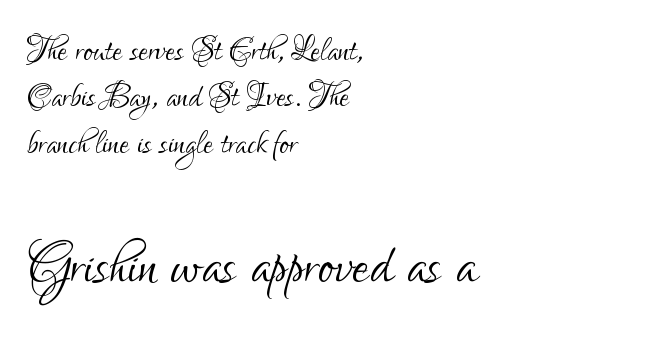
The image shows 75 px light, condensed sans-serif type; set left-aligned, tight line spacing (1.08x), normal letter spacing, not underlined; the second (bottom) block is 1.74x larger; low stroke contrast and a small x-height.
